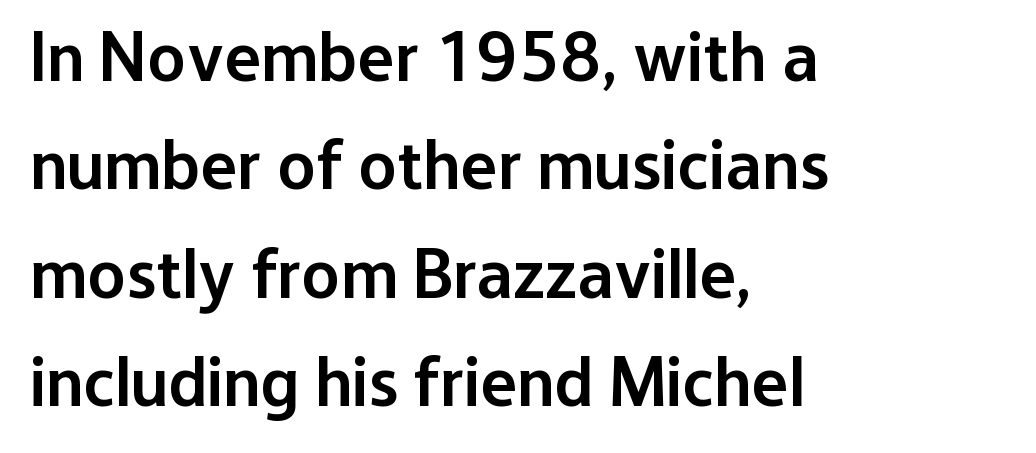
Q: Is the text bold? A: Semi-bold.
Q: Is the text italic (slanted)? A: No, it is upright.
Q: Is the typeface a serif or a sans-serif typeface? A: Sans-serif.
Q: Is the text underlined? A: No.
Q: How is the paragraph aligned? A: Left-aligned.
Q: Is the spacing between letters normal or unusually wide? A: Normal.
Q: Is the spacing between lines tight, normal or loose? A: Normal.
Q: Width (condensed, normal, or wide)? A: Normal.
Q: Stroke contrast? A: Low.
Q: x-height? A: Medium.
Q: Monospaced? A: No.
